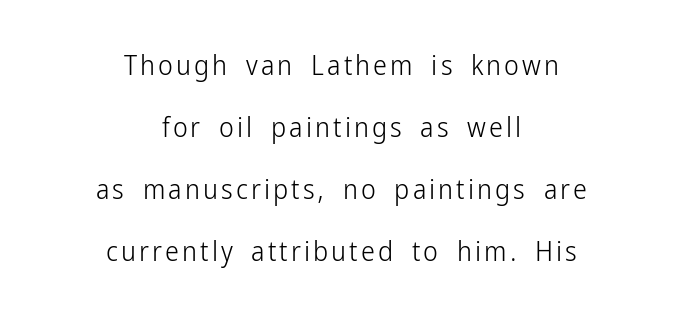
The face used here is proportionally spaced, like ordinary book or web type. Which margin do the lines hug? Neither — every line sits in the middle. No italicization has been applied; the sample stays upright. Stems and bowls with no extra thickness — not bold. No word sits above an underline. This block would shrink considerably if given ordinary leading; it's expanded now.
